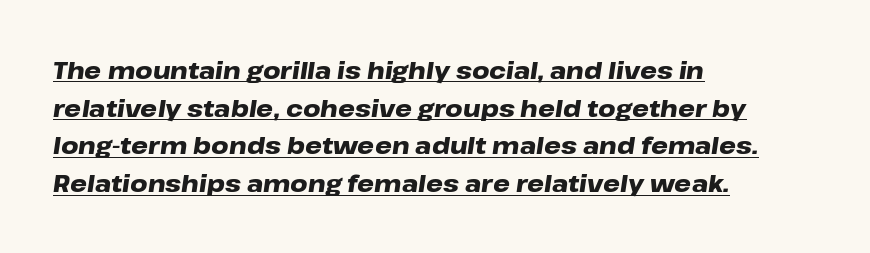
{"italic": "yes", "lean": "right", "slant_degrees": 8, "bold": "yes", "underline": "yes", "align": "left", "line_spacing": "normal", "line_spacing_ratio": 1.57, "letter_spacing": "normal", "letter_spacing_em": 0.0, "glyph_px": 24}
